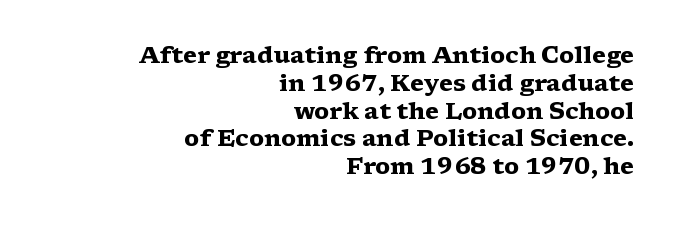
The image shows 23 px bold type, upright; set right-aligned, line spacing 1.21x, normal letter spacing, not underlined.
